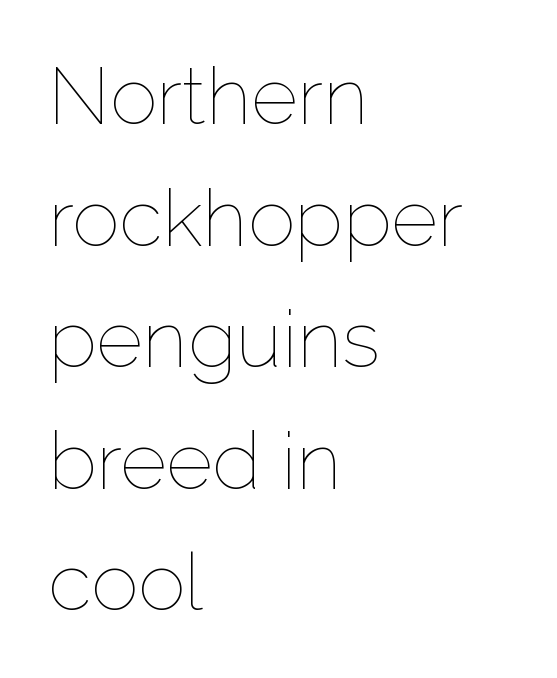
Q: Is the text bold? A: No.
Q: Is the text italic (slanted)? A: No, it is upright.
Q: Is the text underlined? A: No.
Q: How is the paragraph aligned? A: Left-aligned.
Q: Is the spacing between letters normal or unusually wide? A: Normal.
Q: Is the spacing between lines tight, normal or loose? A: Normal.
Q: Width (condensed, normal, or wide)? A: Normal.
Q: Stroke contrast? A: Low.
Q: x-height? A: Medium.
Q: Monospaced? A: No.
